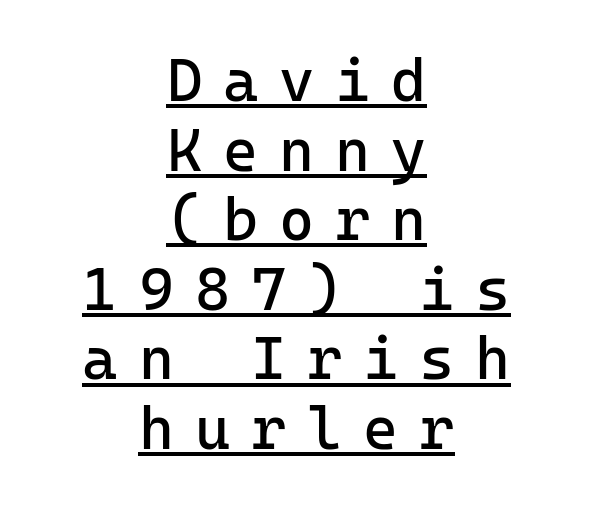
The image shows 60 px regular-weight sans-serif type, upright, monospaced; set centered, line spacing 1.16x, unusually wide letter spacing (+0.35 em), underlined; low stroke contrast and a medium x-height.
